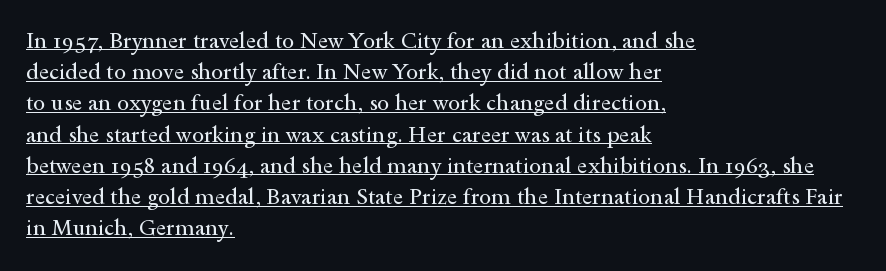
Q: Is the text bold? A: No.
Q: Is the text italic (slanted)? A: No, it is upright.
Q: Is the text underlined? A: Yes.
Q: How is the paragraph aligned? A: Left-aligned.
Q: Is the spacing between letters normal or unusually wide? A: Normal.
Q: Is the spacing between lines tight, normal or loose? A: Normal.
